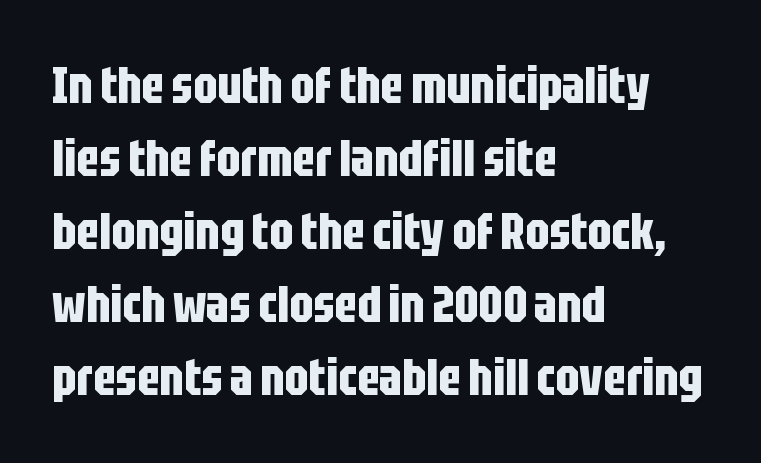
Q: Is the text bold? A: Yes.
Q: Is the text italic (slanted)? A: No, it is upright.
Q: Is the typeface a serif or a sans-serif typeface? A: Sans-serif.
Q: Is the text underlined? A: No.
Q: How is the paragraph aligned? A: Left-aligned.
Q: Is the spacing between letters normal or unusually wide? A: Normal.
Q: Is the spacing between lines tight, normal or loose? A: Normal.
Q: Width (condensed, normal, or wide)? A: Condensed.
Q: Stroke contrast? A: Low.
Q: x-height? A: Large.
Q: Monospaced? A: No.
